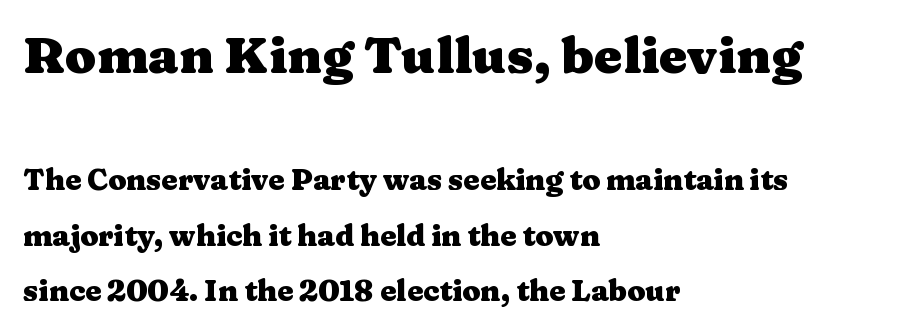
{"serif": "yes", "italic": "no", "bold": "yes", "weight": "heavy", "width": "wide", "stroke_contrast": "medium", "x_height": "medium", "monospaced": "no", "underline": "no", "align": "left", "line_spacing": "loose", "line_spacing_ratio": 1.91, "letter_spacing": "normal", "letter_spacing_em": 0.0, "larger_block": "first", "size_ratio": 1.76, "glyph_px": 51}
